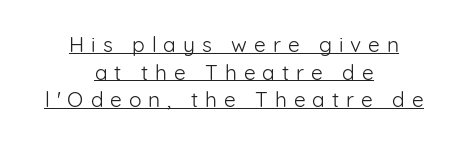
The image shows 21 px text type, upright; set centered, normal line spacing (1.31x), unusually wide letter spacing (+0.33 em), underlined.
